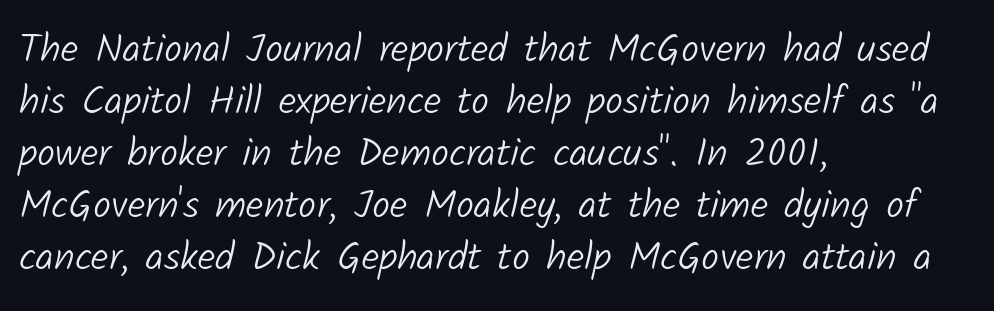
Honestly, the row spacing looks completely unremarkable. The rendering shows plain stroke endings on the letterforms — a sans-serif design. You could not count columns in this text — the font is proportionally spaced. A bare baseline throughout the passage.
